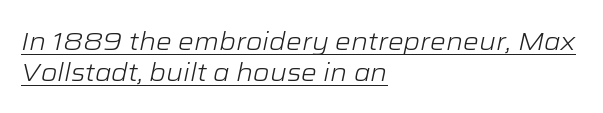
Q: Is the text bold? A: No.
Q: Is the text italic (slanted)? A: Yes, it leans right by about 12 degrees.
Q: Is the text underlined? A: Yes.
Q: How is the paragraph aligned? A: Left-aligned.
Q: Is the spacing between letters normal or unusually wide? A: Normal.
